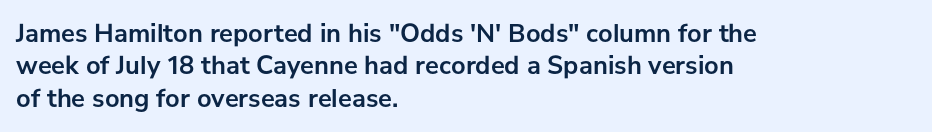
Interline gaps are of average width in this sample. Words float on clear page, feet unadorned. Weight check: bold — yes, fully. These lines were composed using upright roman letters.
